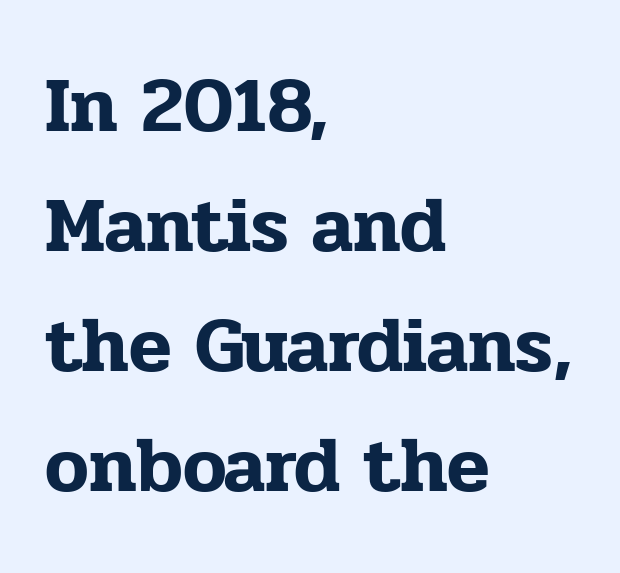
The specimen reads as upright at a glance. Inter-character spacing is left at the font's built-in metrics. The passage is arranged the way most books set body copy — flush left. Typographically, this falls in the serif category. Here the designer chose a conventional face with non-uniform glyph widths. Leading: standard.
